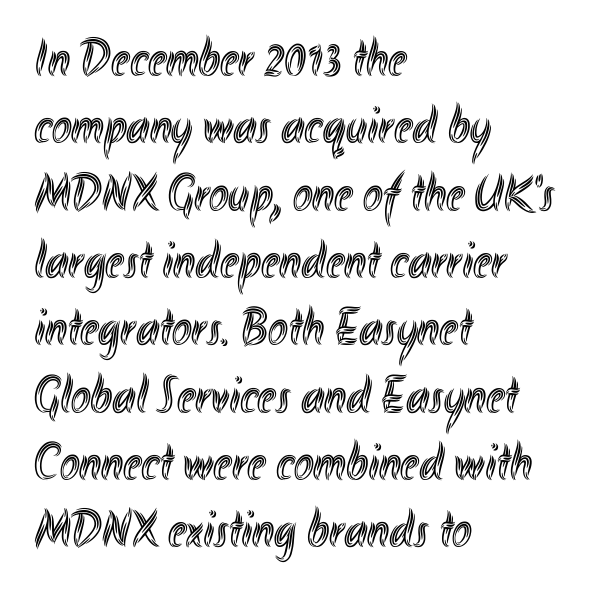
Unmarked baselines from the first word to the last. The vertical gap from one line to the next is medium. These lines are rendered in a variable-pitch font.
